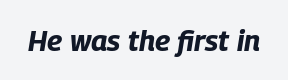
The image shows 29 px bold, condensed type, italic (leaning right); set normal letter spacing, not underlined; low stroke contrast and a large x-height.
